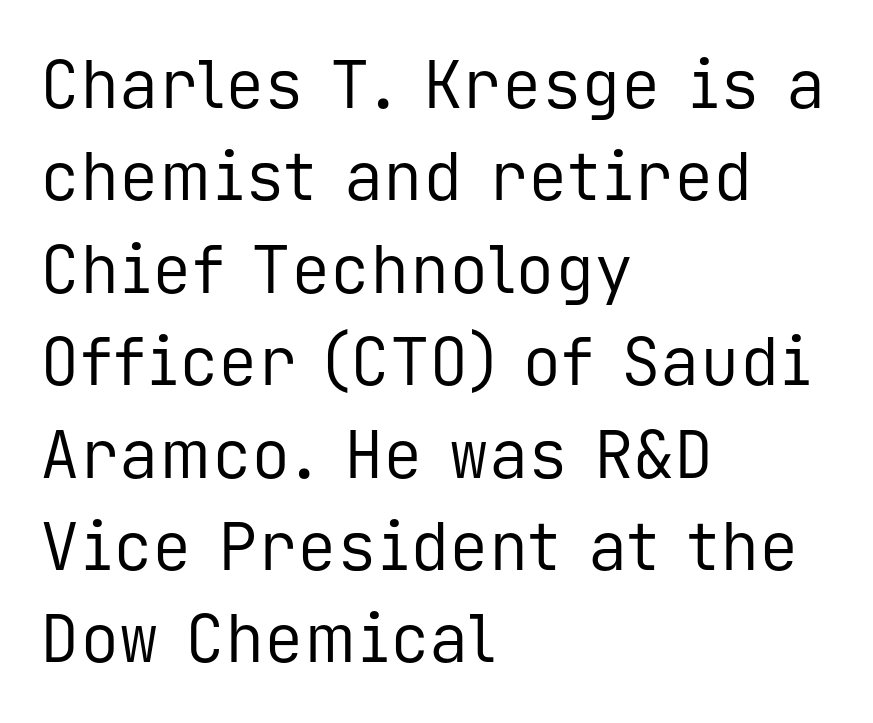
A typesetter would call this leading conventional body-copy spacing. Note the uniform advance width — an 'i' takes as much space as an 'm'. A bare baseline throughout the passage. The characters are drawn with everyday or finer stroke widths. Vertical strokes here are truly vertical.
